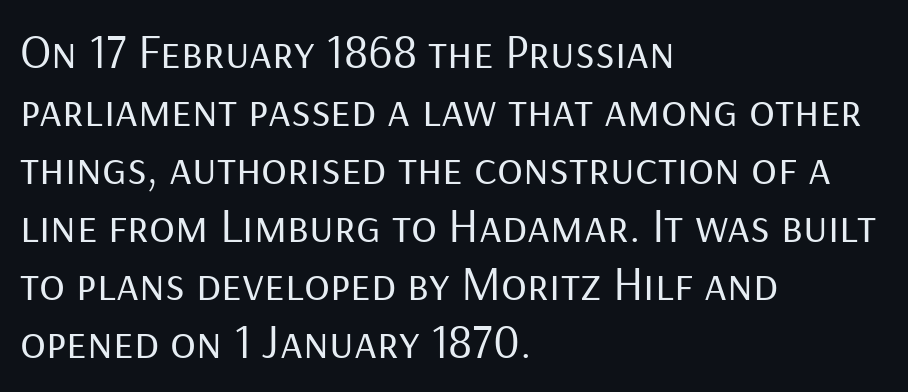
Q: Is the text bold? A: No.
Q: Is the text italic (slanted)? A: No, it is upright.
Q: Is the typeface a serif or a sans-serif typeface? A: Sans-serif.
Q: Is the text underlined? A: No.
Q: How is the paragraph aligned? A: Left-aligned.
Q: Is the spacing between letters normal or unusually wide? A: Normal.
Q: Width (condensed, normal, or wide)? A: Normal.
Q: Stroke contrast? A: Low.
Q: x-height? A: Medium.
Q: Monospaced? A: No.
